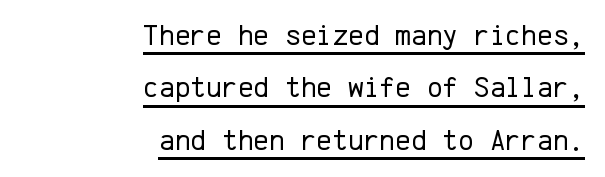
{"serif": "no", "italic": "no", "bold": "no", "weight": "regular", "width": "normal", "stroke_contrast": "low", "x_height": "medium", "monospaced": "yes", "underline": "yes", "align": "right", "line_spacing_ratio": 1.75, "letter_spacing": "normal", "letter_spacing_em": 0.0, "glyph_px": 30}
